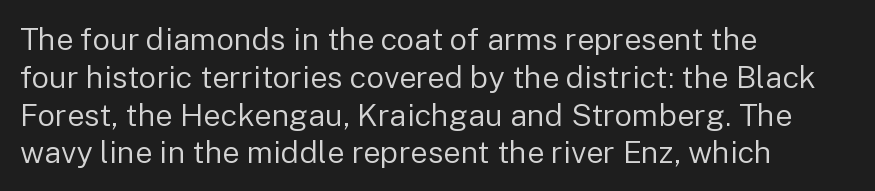
Q: Is the text bold? A: No.
Q: Is the text italic (slanted)? A: No, it is upright.
Q: Is the typeface a serif or a sans-serif typeface? A: Sans-serif.
Q: Is the text underlined? A: No.
Q: How is the paragraph aligned? A: Left-aligned.
Q: Is the spacing between letters normal or unusually wide? A: Normal.
Q: Width (condensed, normal, or wide)? A: Normal.
Q: Stroke contrast? A: Low.
Q: x-height? A: Medium.
Q: Monospaced? A: No.
